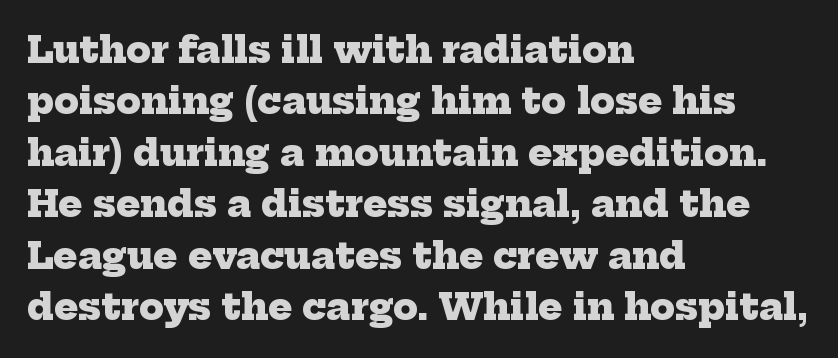
Q: Is the text bold? A: Yes.
Q: Is the typeface a serif or a sans-serif typeface? A: Serif.
Q: Is the text underlined? A: No.
Q: How is the paragraph aligned? A: Left-aligned.
Q: Is the spacing between letters normal or unusually wide? A: Normal.
Q: Is the spacing between lines tight, normal or loose? A: Normal.
Q: Width (condensed, normal, or wide)? A: Normal.
Q: Stroke contrast? A: Low.
Q: x-height? A: Medium.
Q: Monospaced? A: No.
